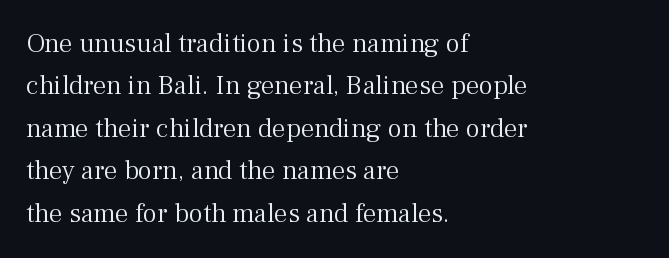
Q: Is the text bold? A: No.
Q: Is the text italic (slanted)? A: No, it is upright.
Q: Is the text underlined? A: No.
Q: How is the paragraph aligned? A: Left-aligned.
Q: Is the spacing between letters normal or unusually wide? A: Normal.
Q: Is the spacing between lines tight, normal or loose? A: Normal.
